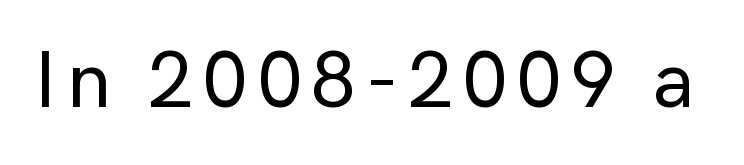
The image shows 80 px sans-serif type, upright; set not underlined; low stroke contrast and a medium x-height.
